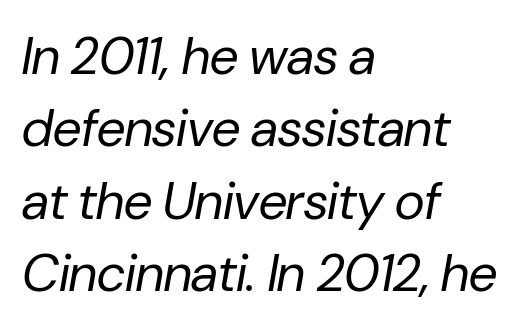
{"italic": "yes", "lean": "right", "slant_degrees": 10, "bold": "no", "weight": "regular", "width": "normal", "stroke_contrast": "low", "x_height": "medium", "monospaced": "no", "underline": "no", "align": "left", "line_spacing": "normal", "line_spacing_ratio": 1.39, "letter_spacing": "normal", "letter_spacing_em": 0.0, "glyph_px": 52}
